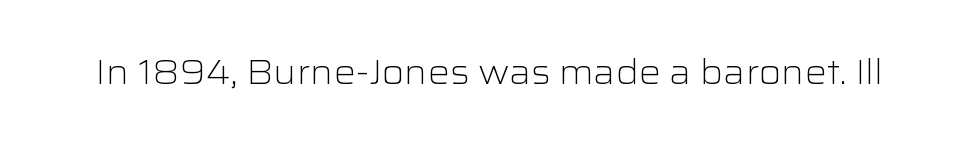
Nope, no serifs anywhere on these letters. Character widths vary here, with narrow letters taking less room than wide ones. Decoration check: the copy has no underline. Short note: letters normally spaced. Rendered with straight, roman letterforms. The font sits on the lighter half of the weight spectrum, regular included.
